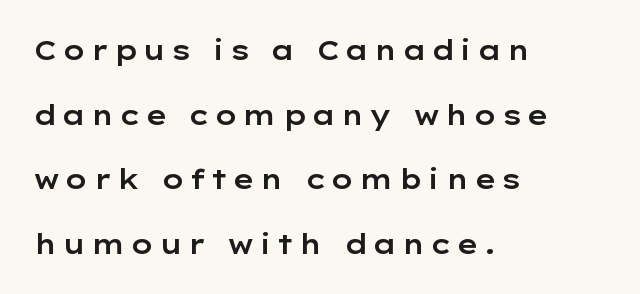
Words float on clear page, feet unadorned. Each line starts at the same left margin while the right side varies. Style check: upright. If you measured baseline to baseline, you'd find a long distance.
